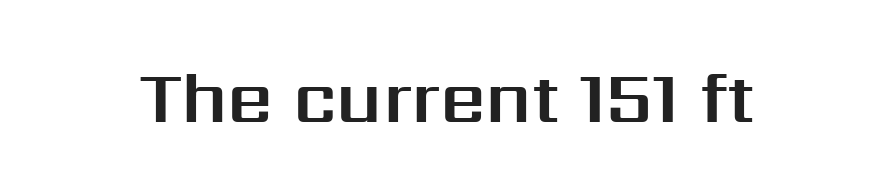
Descenders hang freely into open space. Looks like regular typesetting: each glyph gets only the width it needs. A typesetter would call this zero additional tracking. Does the lettering tilt? It doesn't — this is upright.
